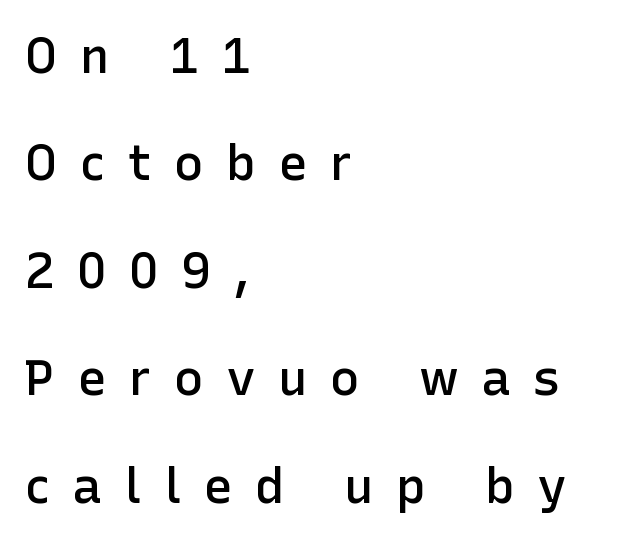
How would I describe the line gaps? Wide and relaxed. These lines are rendered in a variable-pitch font. The passage shown is not underscored anywhere. Observe the wide spacing: letters keep a clear distance from each other. I'd describe the lettering as semibold — firm but not a full bold.
